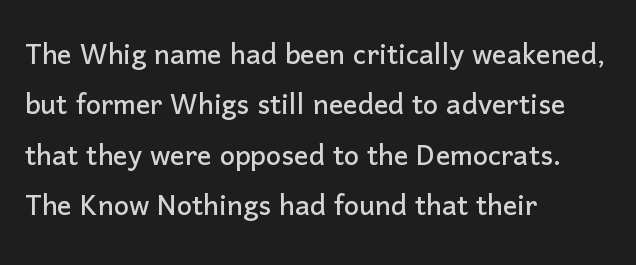
Rule under the text: the space is simply empty. Nope, not italic — everything's standing straight. Varying glyph widths throughout — classic text-font behaviour. Line beginnings align vertically; line endings do not.
